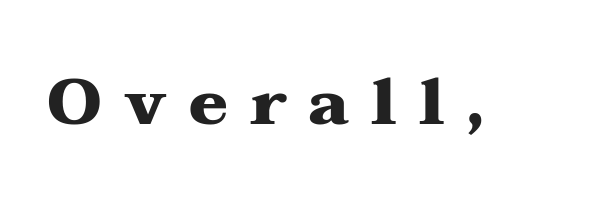
The image shows 65 px heavy, wide serif type, upright; set unusually wide letter spacing (+0.34 em), not underlined; medium stroke contrast and a medium x-height.
